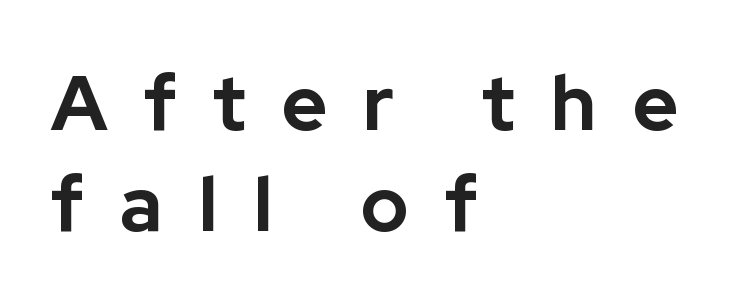
Weight: bold. A typesetter would mark this as roman, not italic. Look at the bottom of the vertical strokes: they stop flat, with no serifs. Honestly, the letter spacing is so wide it's the main thing you notice. The space beneath each line is pristine and unruled.
